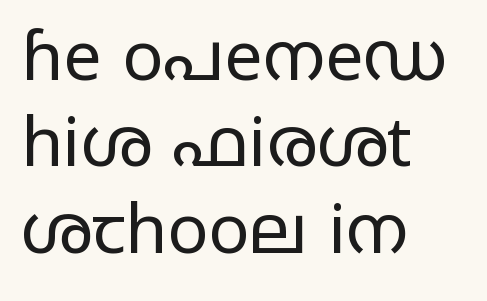
Does extra space separate the letters? No, they use regular spacing. The font is comparable to plain body text, perhaps lighter. When letters stand straight like this, we call the style roman or upright. Is this a fixed-width face? No — the glyphs have proportional, varying widths. The setting favours the left margin, as ordinary paragraphs usually do. The block of text has a typical density, with ordinary space between rows.
